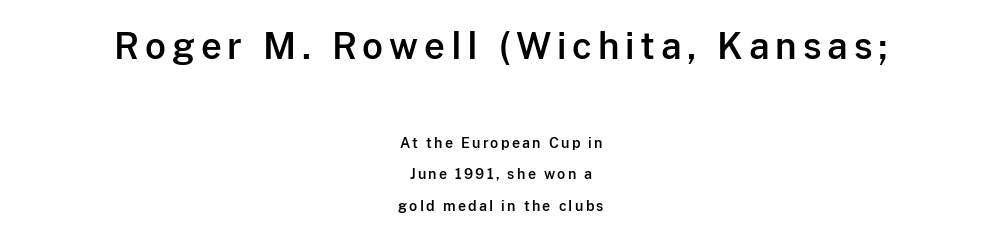
Q: Is the text italic (slanted)? A: No, it is upright.
Q: Is the typeface a serif or a sans-serif typeface? A: Sans-serif.
Q: Is the text underlined? A: No.
Q: How is the paragraph aligned? A: Centered.
Q: Is the spacing between lines tight, normal or loose? A: Loose.
Q: Which block of text is set in a larger size, the first (top) or the second (bottom)? A: The first (top) one.
Q: Width (condensed, normal, or wide)? A: Normal.
Q: Stroke contrast? A: Low.
Q: x-height? A: Medium.
Q: Monospaced? A: No.
